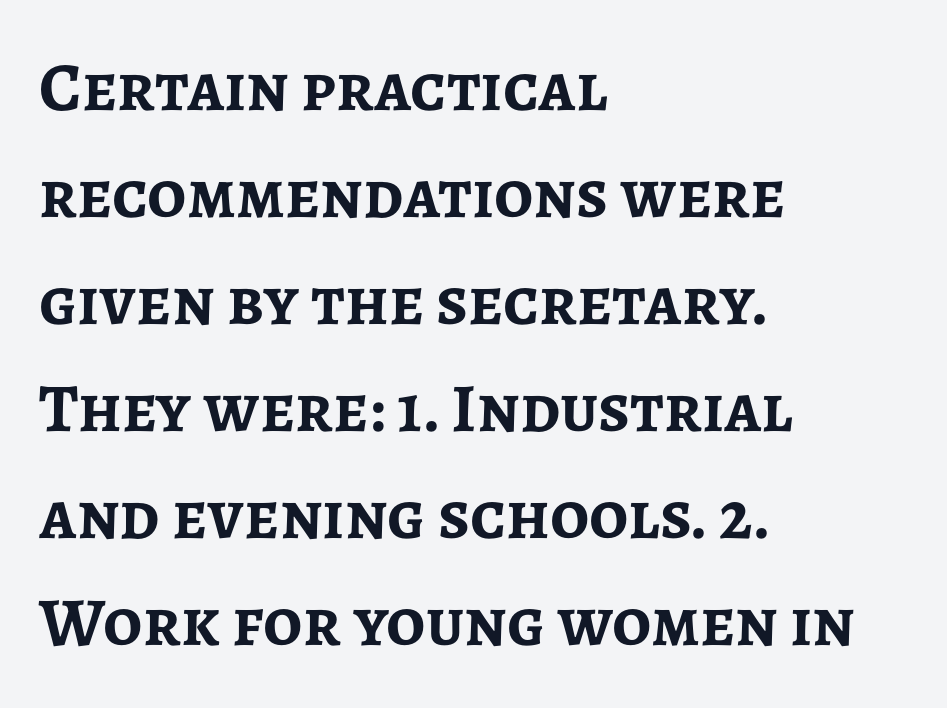
Q: Is the text bold? A: Yes.
Q: Is the text italic (slanted)? A: No, it is upright.
Q: Is the typeface a serif or a sans-serif typeface? A: Sans-serif.
Q: Is the text underlined? A: No.
Q: How is the paragraph aligned? A: Left-aligned.
Q: Is the spacing between letters normal or unusually wide? A: Normal.
Q: Is the spacing between lines tight, normal or loose? A: Normal.
Q: Width (condensed, normal, or wide)? A: Normal.
Q: Stroke contrast? A: Low.
Q: x-height? A: Medium.
Q: Monospaced? A: No.
